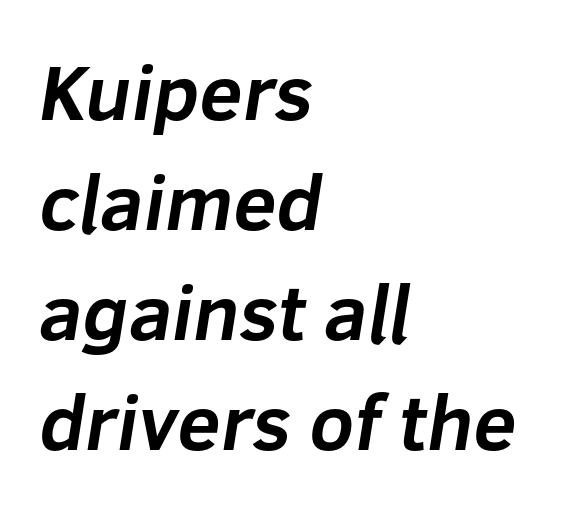
The image shows 78 px bold sans-serif type; set left-aligned, normal line spacing (1.41x), normal letter spacing, not underlined; low stroke contrast and a medium x-height.
